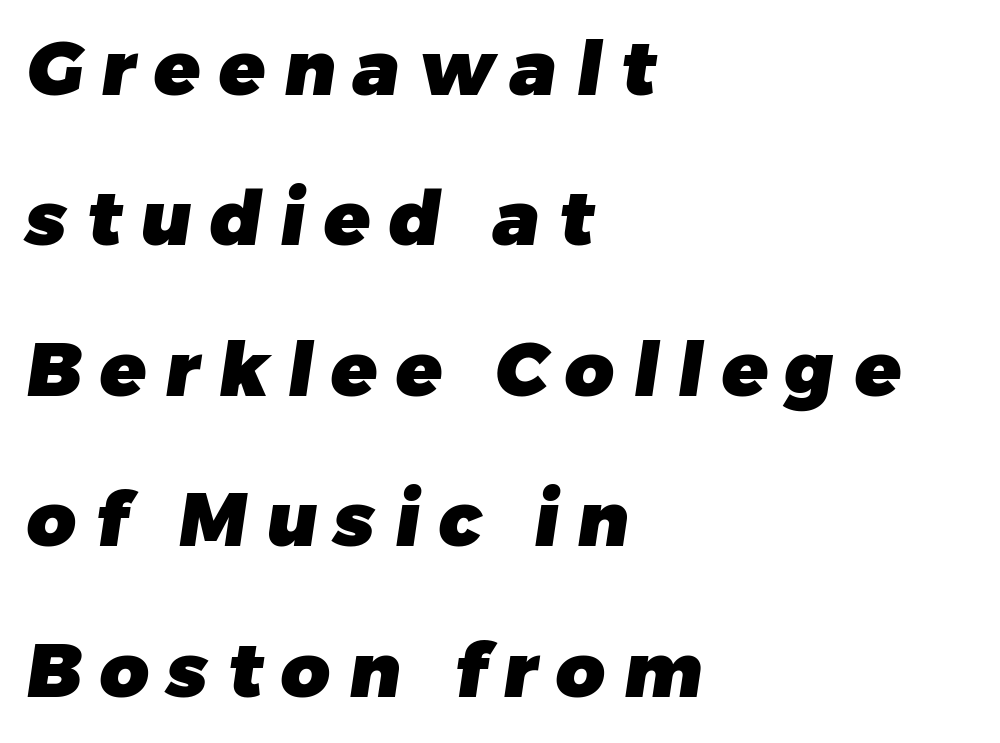
The image shows 76 px heavy sans-serif type; set left-aligned, loose line spacing (1.98x), unusually wide letter spacing (+0.24 em), not underlined; low stroke contrast and a medium x-height.
